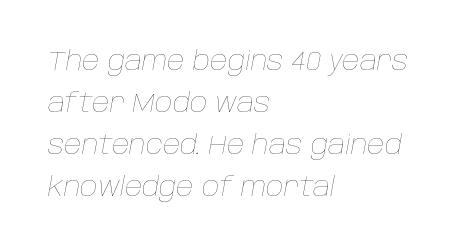
Q: Is the text bold? A: No.
Q: Is the text italic (slanted)? A: Yes, it leans right by about 10 degrees.
Q: Is the text underlined? A: No.
Q: How is the paragraph aligned? A: Left-aligned.
Q: Is the spacing between letters normal or unusually wide? A: Normal.
Q: Is the spacing between lines tight, normal or loose? A: Normal.
